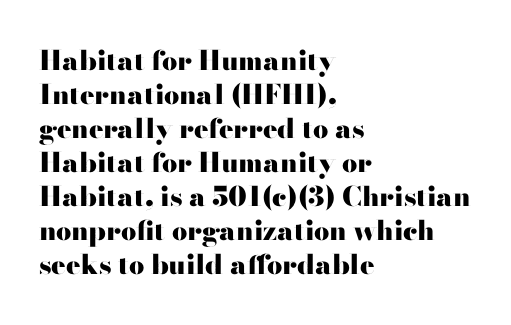
The image shows 27 px bold type, upright; set left-aligned, normal line spacing (1.26x), normal letter spacing, not underlined.
